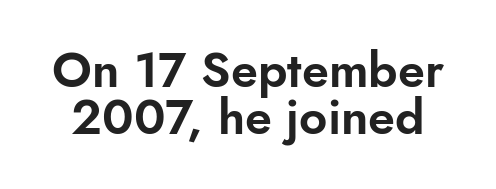
The image shows 49 px sans-serif type, upright; set tight line spacing (0.96x), normal letter spacing, not underlined; low stroke contrast and a small x-height.
